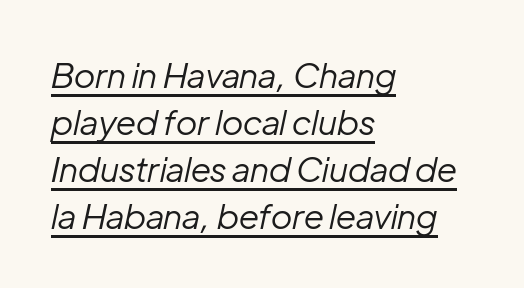
The image shows 34 px regular-weight type, italic (leaning right); set left-aligned, normal line spacing (1.38x), normal letter spacing, underlined; low stroke contrast and a medium x-height.
